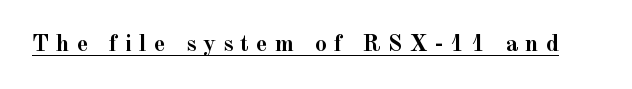
Q: Is the text bold? A: Yes.
Q: Is the text italic (slanted)? A: No, it is upright.
Q: Is the text underlined? A: Yes.
Q: Is the spacing between letters normal or unusually wide? A: Unusually wide.
